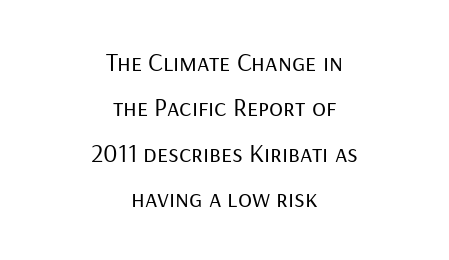
Q: Is the text bold? A: No.
Q: Is the text italic (slanted)? A: No, it is upright.
Q: Is the text underlined? A: No.
Q: How is the paragraph aligned? A: Centered.
Q: Is the spacing between letters normal or unusually wide? A: Normal.
